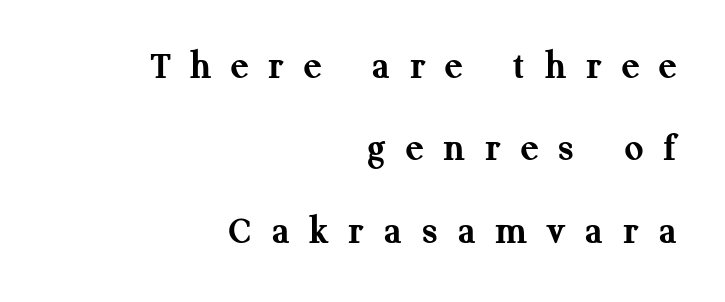
Q: Is the text bold? A: Yes.
Q: Is the text italic (slanted)? A: No, it is upright.
Q: Is the typeface a serif or a sans-serif typeface? A: Serif.
Q: Is the text underlined? A: No.
Q: How is the paragraph aligned? A: Right-aligned.
Q: Is the spacing between letters normal or unusually wide? A: Unusually wide.
Q: Is the spacing between lines tight, normal or loose? A: Loose.
Q: Width (condensed, normal, or wide)? A: Normal.
Q: Stroke contrast? A: Medium.
Q: x-height? A: Medium.
Q: Monospaced? A: No.
